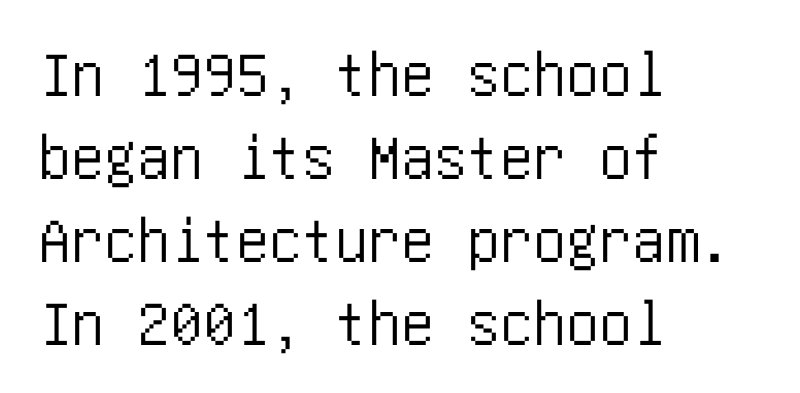
The image shows 66 px condensed sans-serif type, upright; set left-aligned, normal line spacing (1.26x), normal letter spacing, not underlined; low stroke contrast and a large x-height.
